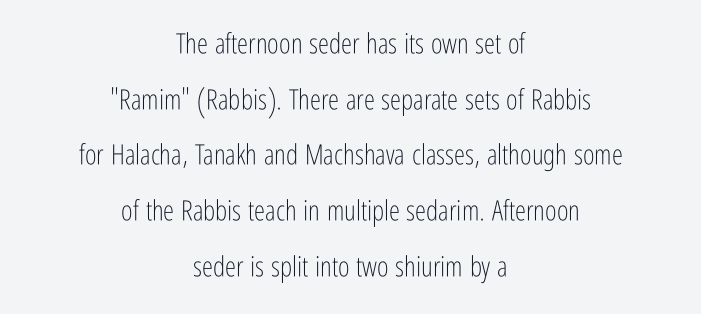
The letters stand upright; this is a roman face. The face looks like a standard text weight, possibly lighter. Vertically, the passage feels expansive, rows floating well apart. Serif or sans? Sans — the stroke terminals are bare. The lines in this sample share a center point and differ in where they start and stop.
